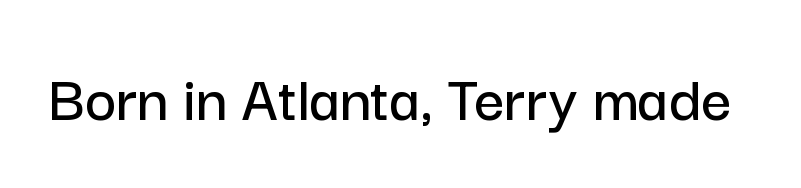
Q: Is the text italic (slanted)? A: No, it is upright.
Q: Is the typeface a serif or a sans-serif typeface? A: Sans-serif.
Q: Is the text underlined? A: No.
Q: Is the spacing between letters normal or unusually wide? A: Normal.
Q: Width (condensed, normal, or wide)? A: Normal.
Q: Stroke contrast? A: Low.
Q: x-height? A: Medium.
Q: Monospaced? A: No.
